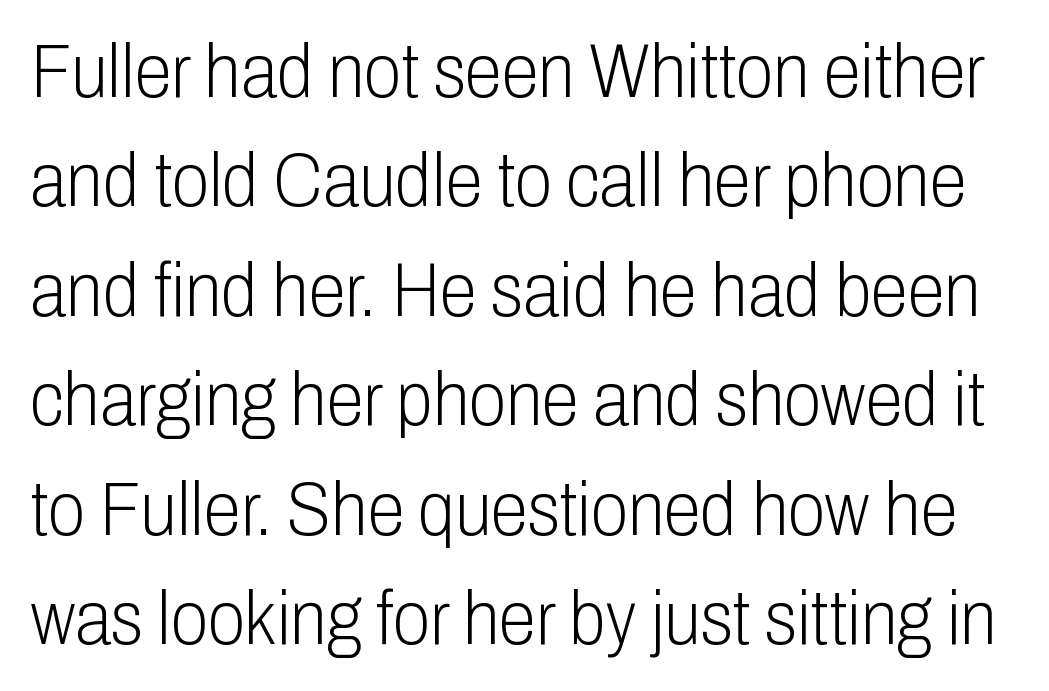
The image shows 76 px light, condensed sans-serif type, upright; set normal line spacing (1.44x), normal letter spacing, not underlined; low stroke contrast and a medium x-height.
